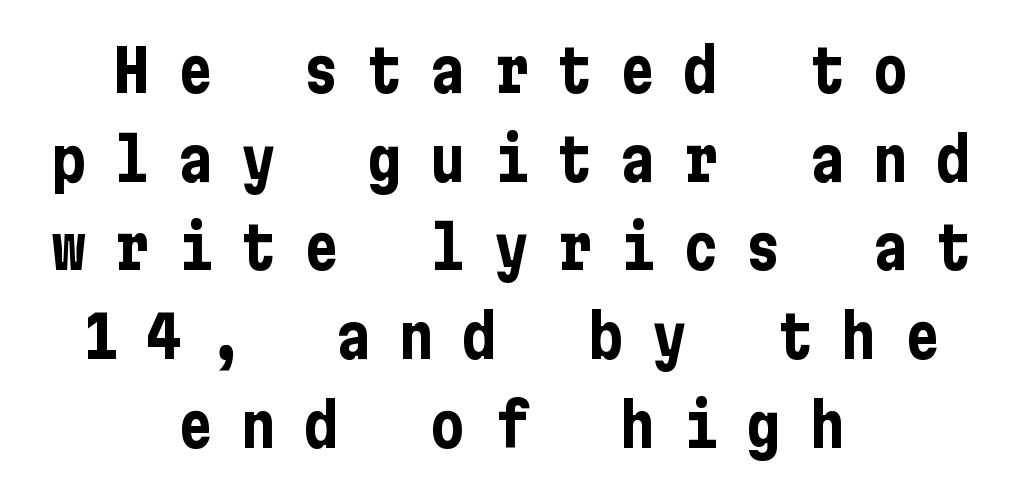
The image shows 58 px bold, condensed sans-serif type, upright; set centered, normal line spacing (1.53x), unusually wide letter spacing (+0.49 em), not underlined; low stroke contrast and a medium x-height.
